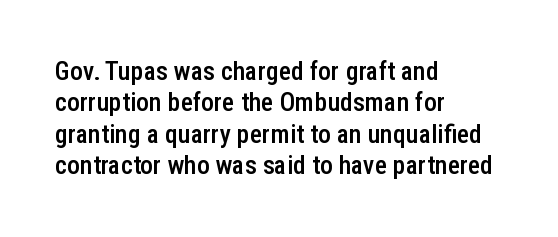
Here the glyphs are tracked normally, forming tight word shapes. Posture: vertical. Quick note: underline off. In CSS terms this would be text-align: left. This is moderately heavy type, rendered in semibold.
